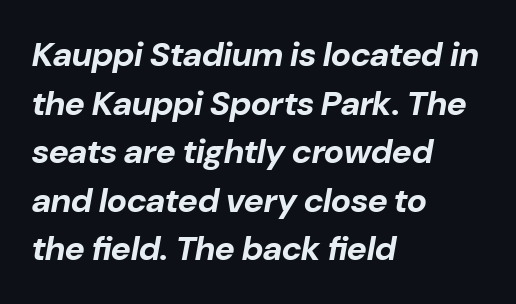
Q: Is the text bold? A: Yes.
Q: Is the text italic (slanted)? A: Yes, it leans right by about 10 degrees.
Q: Is the text underlined? A: No.
Q: How is the paragraph aligned? A: Left-aligned.
Q: Is the spacing between letters normal or unusually wide? A: Normal.
Q: Is the spacing between lines tight, normal or loose? A: Normal.
Q: Width (condensed, normal, or wide)? A: Normal.
Q: Stroke contrast? A: Low.
Q: x-height? A: Medium.
Q: Monospaced? A: No.
